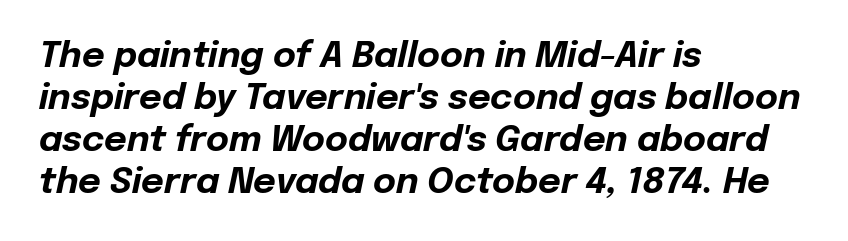
{"italic": "yes", "lean": "right", "slant_degrees": 12, "bold": "yes", "weight": "bold", "width": "normal", "stroke_contrast": "low", "x_height": "medium", "monospaced": "no", "underline": "no", "align": "left", "line_spacing_ratio": 1.2, "letter_spacing": "normal", "letter_spacing_em": 0.0, "glyph_px": 35}
